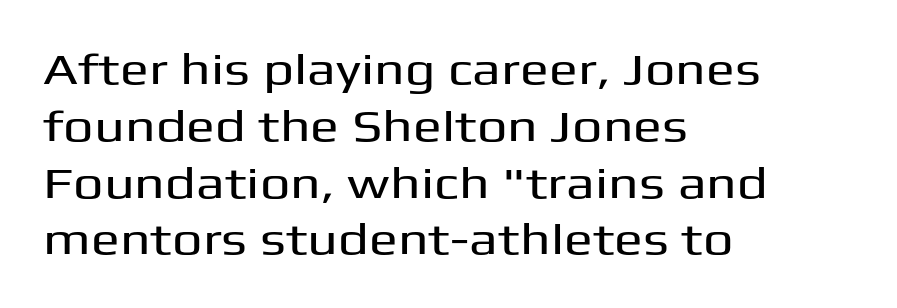
Is this a fixed-width face? No — the glyphs have proportional, varying widths. Each row of text sits above clean, open space. The passage shown has conventional tracking throughout. Is there much room between lines? A standard amount, neither cramped nor airy. This rendering uses left alignment, leaving the right contour irregular. Does the lettering tilt? It doesn't — this is upright.
